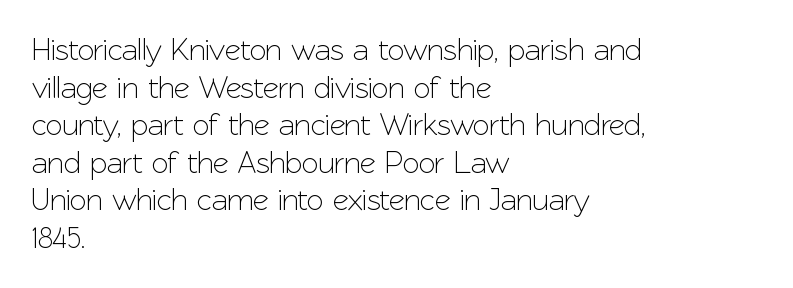
Q: Is the text italic (slanted)? A: No, it is upright.
Q: Is the typeface a serif or a sans-serif typeface? A: Sans-serif.
Q: Is the text underlined? A: No.
Q: How is the paragraph aligned? A: Left-aligned.
Q: Is the spacing between letters normal or unusually wide? A: Normal.
Q: Width (condensed, normal, or wide)? A: Normal.
Q: Stroke contrast? A: Low.
Q: x-height? A: Medium.
Q: Monospaced? A: No.
